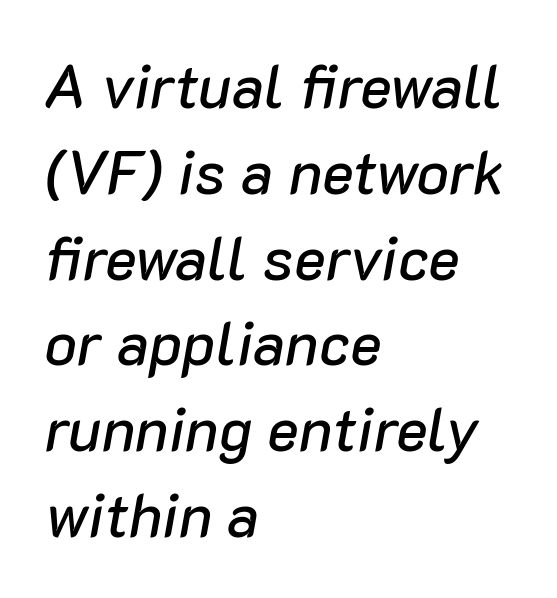
Q: Is the text italic (slanted)? A: Yes, it leans right by about 10 degrees.
Q: Is the text underlined? A: No.
Q: How is the paragraph aligned? A: Left-aligned.
Q: Is the spacing between letters normal or unusually wide? A: Normal.
Q: Is the spacing between lines tight, normal or loose? A: Normal.
Q: Width (condensed, normal, or wide)? A: Normal.
Q: Stroke contrast? A: Low.
Q: x-height? A: Medium.
Q: Monospaced? A: No.
